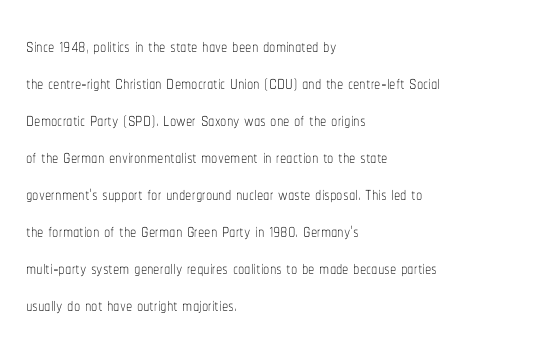
The image shows 25 px text type, upright; set left-aligned, normal line spacing (1.48x), normal letter spacing, not underlined.
